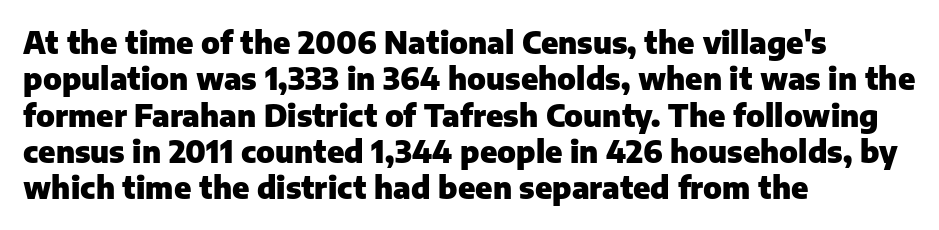
Strokes here are thick enough to call this a true bold. Nothing unusual about the tracking: characters are spaced as the font intends. Character widths vary here, with narrow letters taking less room than wide ones. The string is rendered with underlining switched off. Alignment: flush left.
